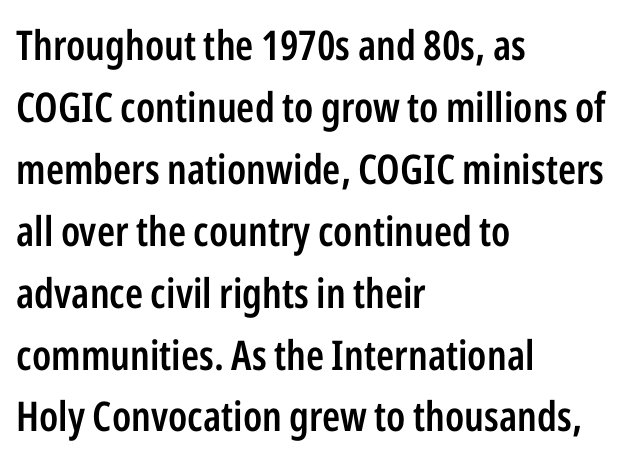
{"serif": "no", "italic": "no", "bold": "semi", "weight": "semibold", "width": "condensed", "stroke_contrast": "low", "x_height": "medium", "monospaced": "no", "underline": "no", "align": "left", "line_spacing": "normal", "line_spacing_ratio": 1.51, "letter_spacing": "normal", "letter_spacing_em": 0.0, "glyph_px": 41}
